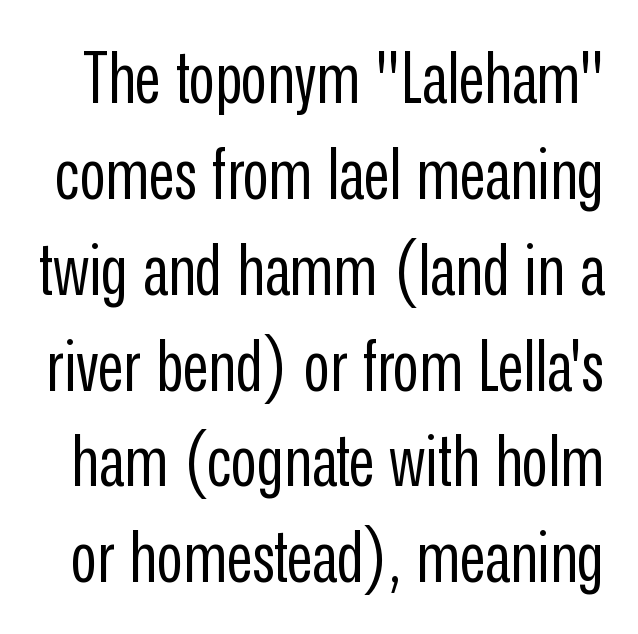
Q: Is the text bold? A: No.
Q: Is the text italic (slanted)? A: No, it is upright.
Q: Is the typeface a serif or a sans-serif typeface? A: Sans-serif.
Q: Is the text underlined? A: No.
Q: Is the spacing between letters normal or unusually wide? A: Normal.
Q: Is the spacing between lines tight, normal or loose? A: Normal.
Q: Width (condensed, normal, or wide)? A: Condensed.
Q: Stroke contrast? A: Low.
Q: x-height? A: Medium.
Q: Monospaced? A: No.
